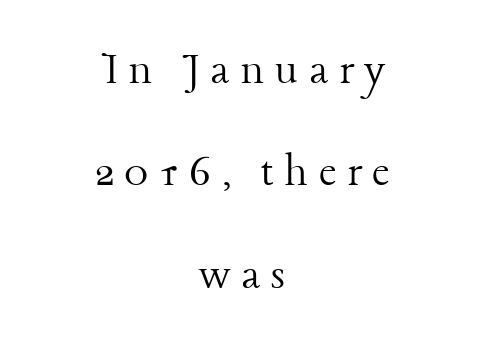
The image shows 49 px light serif type, upright; set centered, loose line spacing (2.09x), unusually wide letter spacing (+0.21 em), not underlined; low stroke contrast and a medium x-height.
